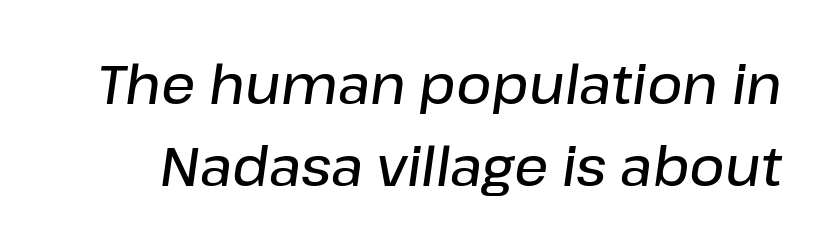
The image shows 54 px semibold type, italic (leaning right); set normal line spacing (1.51x), normal letter spacing, not underlined; low stroke contrast and a medium x-height.
